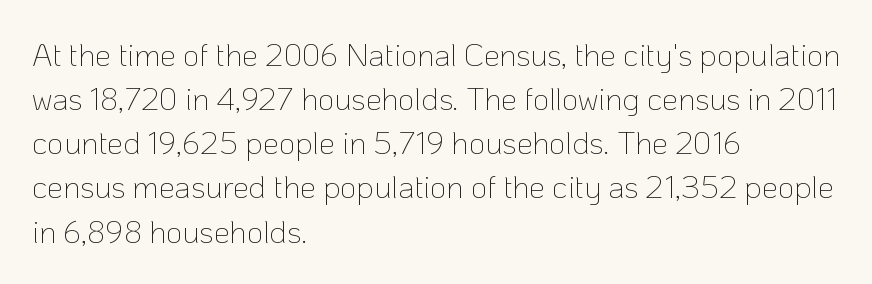
Ordinary non-slanted type is in use. Look at the bottom of the vertical strokes: they stop flat, with no serifs. Any mark beneath the type? The region is blank. The letters advance in unequal steps, a hallmark of proportional type. Each line starts at the same left margin while the right side varies.
